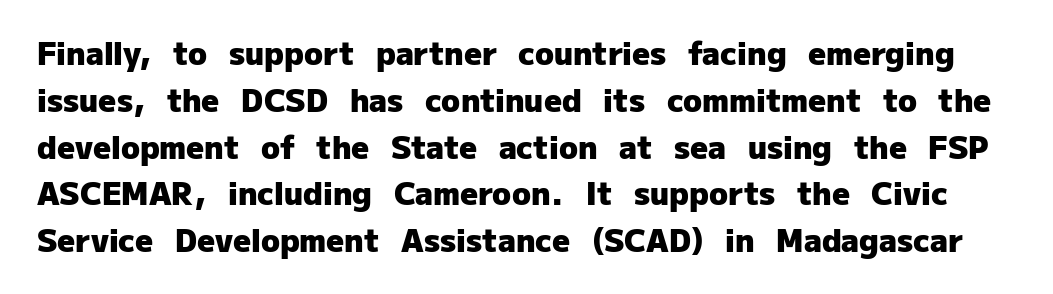
{"serif": "no", "italic": "no", "bold": "yes", "weight": "heavy", "width": "normal", "stroke_contrast": "low", "x_height": "medium", "monospaced": "no", "underline": "no", "line_spacing": "normal", "line_spacing_ratio": 1.51, "letter_spacing": "normal", "letter_spacing_em": 0.0, "glyph_px": 31}
